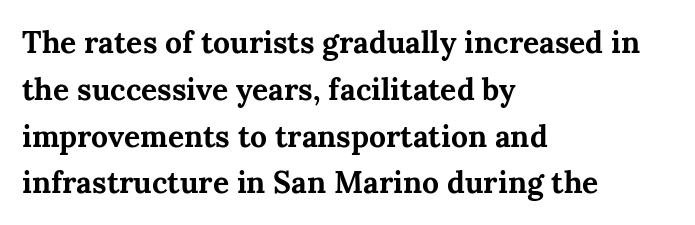
The image shows 30 px bold serif type, upright; set left-aligned, normal line spacing (1.56x), normal letter spacing, not underlined; medium stroke contrast and a medium x-height.
